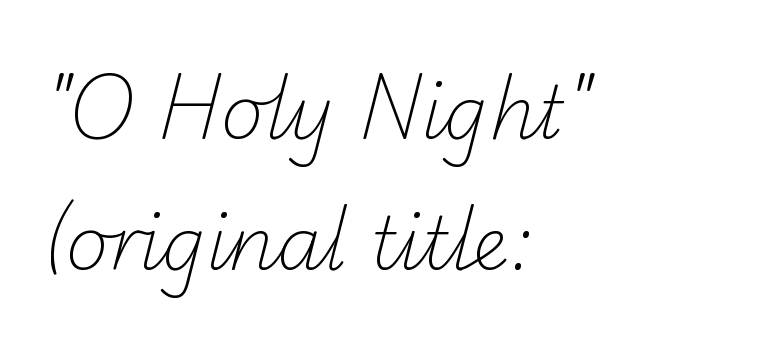
{"serif": "no", "bold": "no", "weight": "light", "width": "normal", "stroke_contrast": "low", "x_height": "small", "monospaced": "no", "underline": "no", "align": "left", "line_spacing_ratio": 1.8, "letter_spacing": "normal", "letter_spacing_em": 0.0, "glyph_px": 73}
